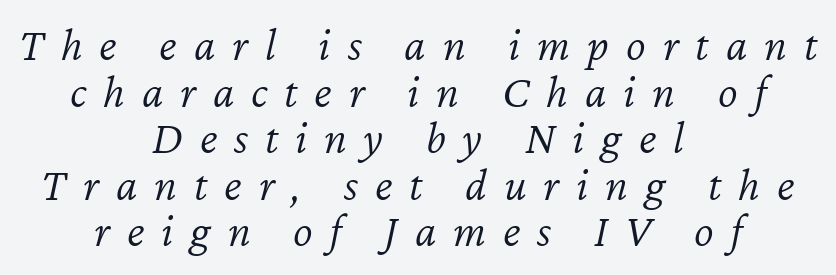
{"italic": "yes", "lean": "right", "slant_degrees": 12, "bold": "no", "weight": "light", "width": "normal", "stroke_contrast": "low", "x_height": "medium", "monospaced": "no", "underline": "no", "align": "center", "line_spacing": "tight", "line_spacing_ratio": 0.99, "letter_spacing": "wide", "letter_spacing_em": 0.36, "glyph_px": 47}
